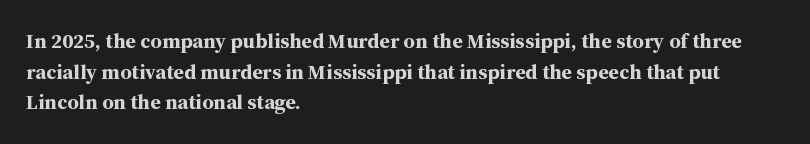
Glyph-to-glyph distance matches everyday printed text. If you drew a line through each stem, it would be perfectly vertical. Horizontal bands of white between lines are of average thickness. Type without underlining. The glyphs have the mass of a bold cut.
